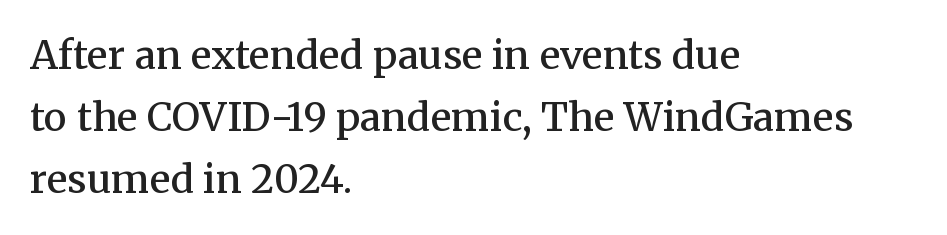
Q: Is the text bold? A: Semi-bold.
Q: Is the text italic (slanted)? A: No, it is upright.
Q: Is the typeface a serif or a sans-serif typeface? A: Serif.
Q: Is the text underlined? A: No.
Q: How is the paragraph aligned? A: Left-aligned.
Q: Is the spacing between letters normal or unusually wide? A: Normal.
Q: Is the spacing between lines tight, normal or loose? A: Normal.
Q: Width (condensed, normal, or wide)? A: Normal.
Q: Stroke contrast? A: Medium.
Q: x-height? A: Medium.
Q: Monospaced? A: No.
